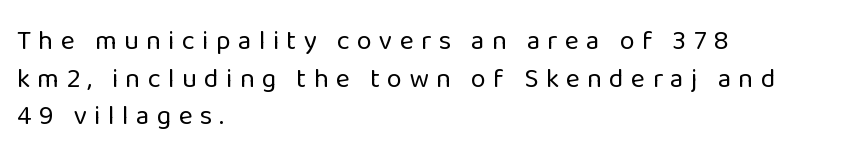
Q: Is the text bold? A: No.
Q: Is the text italic (slanted)? A: No, it is upright.
Q: Is the text underlined? A: No.
Q: How is the paragraph aligned? A: Left-aligned.
Q: Is the spacing between letters normal or unusually wide? A: Unusually wide.
Q: Is the spacing between lines tight, normal or loose? A: Normal.
